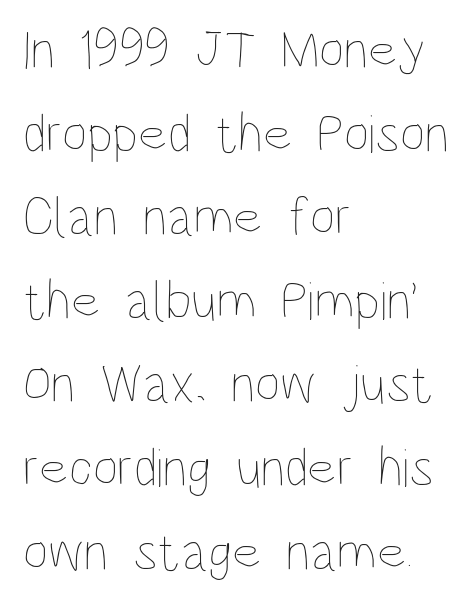
The image shows 55 px thin, condensed type, upright; set left-aligned, normal line spacing (1.52x), normal letter spacing, not underlined; low stroke contrast and a large x-height.
